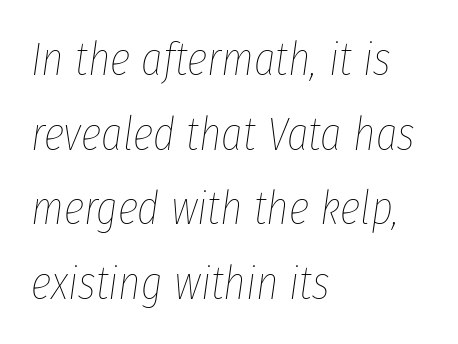
Q: Is the text bold? A: No.
Q: Is the text italic (slanted)? A: Yes, it leans right by about 8 degrees.
Q: Is the text underlined? A: No.
Q: How is the paragraph aligned? A: Left-aligned.
Q: Is the spacing between letters normal or unusually wide? A: Normal.
Q: Is the spacing between lines tight, normal or loose? A: Normal.
Q: Width (condensed, normal, or wide)? A: Condensed.
Q: Stroke contrast? A: Low.
Q: x-height? A: Medium.
Q: Monospaced? A: No.
